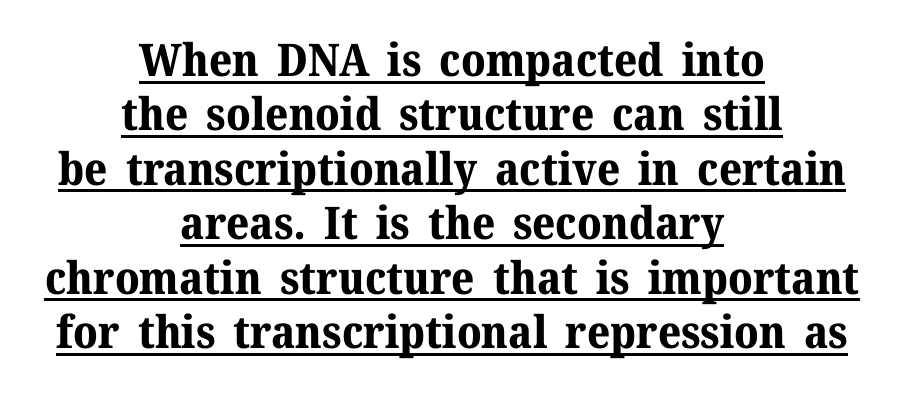
{"serif": "yes", "italic": "no", "bold": "yes", "weight": "bold", "width": "normal", "stroke_contrast": "medium", "x_height": "medium", "monospaced": "no", "underline": "yes", "align": "center", "line_spacing_ratio": 1.21, "letter_spacing": "normal", "letter_spacing_em": 0.0, "glyph_px": 45}
